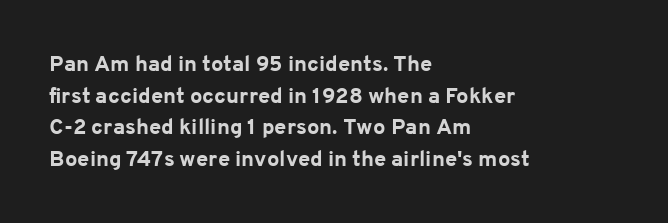
The image shows 22 px bold type, upright; set left-aligned, normal line spacing (1.44x), normal letter spacing, not underlined.
